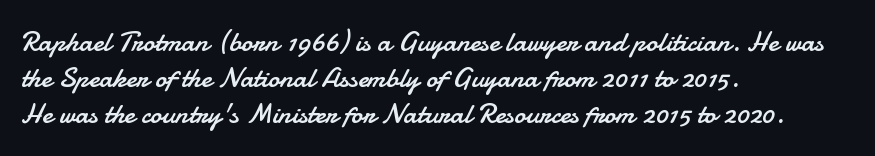
Q: Is the text bold? A: No.
Q: Is the text italic (slanted)? A: Yes.
Q: Is the typeface a serif or a sans-serif typeface? A: Sans-serif.
Q: Is the text underlined? A: No.
Q: How is the paragraph aligned? A: Left-aligned.
Q: Is the spacing between letters normal or unusually wide? A: Normal.
Q: Is the spacing between lines tight, normal or loose? A: Normal.
Q: Width (condensed, normal, or wide)? A: Normal.
Q: Stroke contrast? A: Low.
Q: x-height? A: Small.
Q: Monospaced? A: No.
